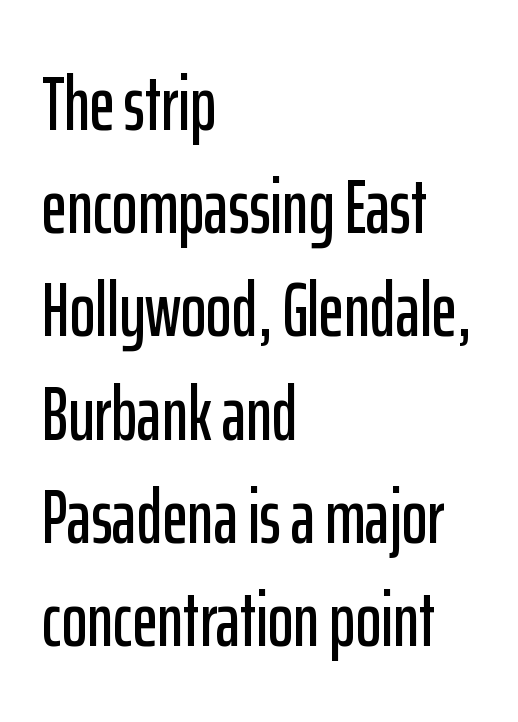
These lines are set flush left with a ragged right edge. The letters sit at their default tracking, neither squeezed nor spread. The face used here is proportionally spaced, like ordinary book or web type. The baseline area is clear. Look at the bottom of the vertical strokes: they stop flat, with no serifs.
